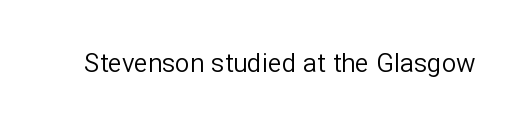
The image shows 26 px text type, upright; set normal letter spacing, not underlined.
